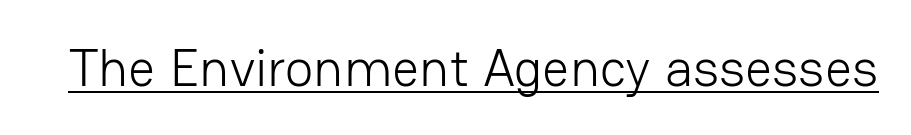
{"serif": "no", "italic": "no", "bold": "no", "weight": "light", "width": "normal", "stroke_contrast": "low", "x_height": "medium", "monospaced": "no", "underline": "yes", "letter_spacing": "normal", "letter_spacing_em": 0.0, "glyph_px": 53}
